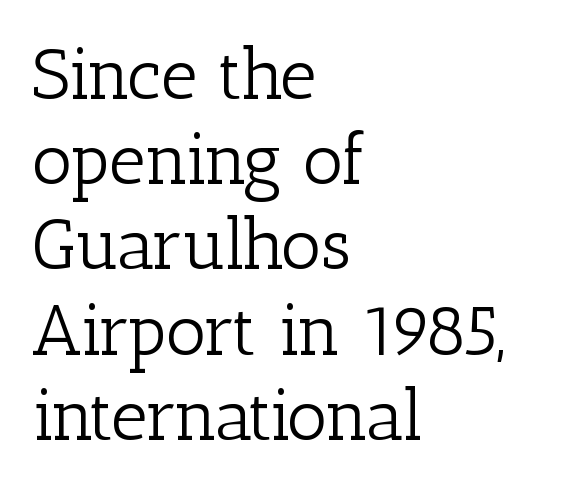
{"serif": "yes", "italic": "no", "bold": "no", "weight": "light", "width": "normal", "stroke_contrast": "low", "x_height": "medium", "monospaced": "no", "underline": "no", "align": "left", "line_spacing_ratio": 1.2, "letter_spacing": "normal", "letter_spacing_em": 0.0, "glyph_px": 71}
